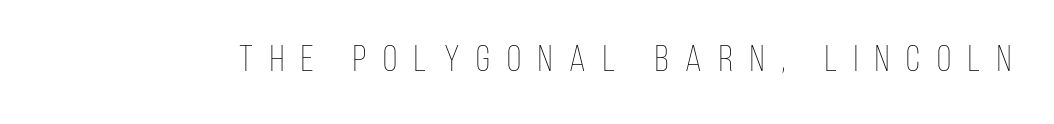
Q: Is the text bold? A: No.
Q: Is the text italic (slanted)? A: No, it is upright.
Q: Is the text underlined? A: No.
Q: Is the spacing between letters normal or unusually wide? A: Unusually wide.
Q: Width (condensed, normal, or wide)? A: Condensed.
Q: Stroke contrast? A: Low.
Q: x-height? A: Large.
Q: Monospaced? A: No.
